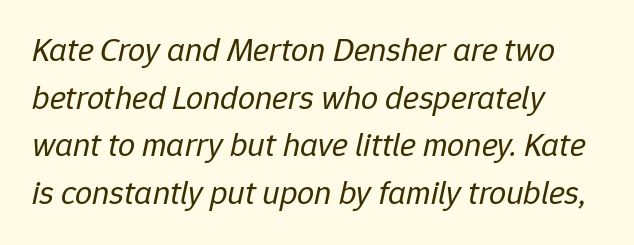
The image shows 34 px regular-weight type, italic (leaning right); set left-aligned, normal line spacing (1.4x), normal letter spacing, not underlined; low stroke contrast and a medium x-height.
